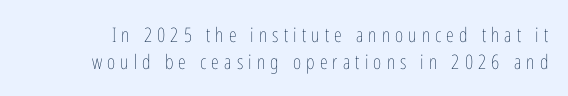
Q: Is the text bold? A: No.
Q: Is the text italic (slanted)? A: No, it is upright.
Q: Is the text underlined? A: No.
Q: Is the spacing between letters normal or unusually wide? A: Unusually wide.
Q: Is the spacing between lines tight, normal or loose? A: Normal.
